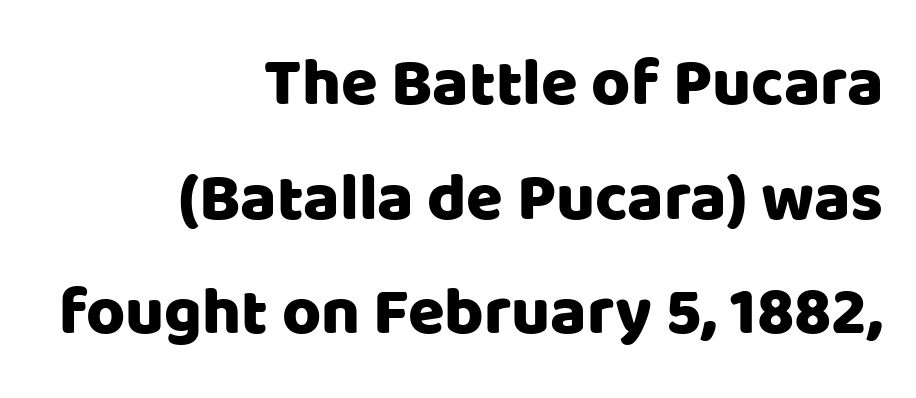
The image shows 67 px sans-serif type, upright; set right-aligned, line spacing 1.71x, normal letter spacing, not underlined; low stroke contrast and a large x-height.
